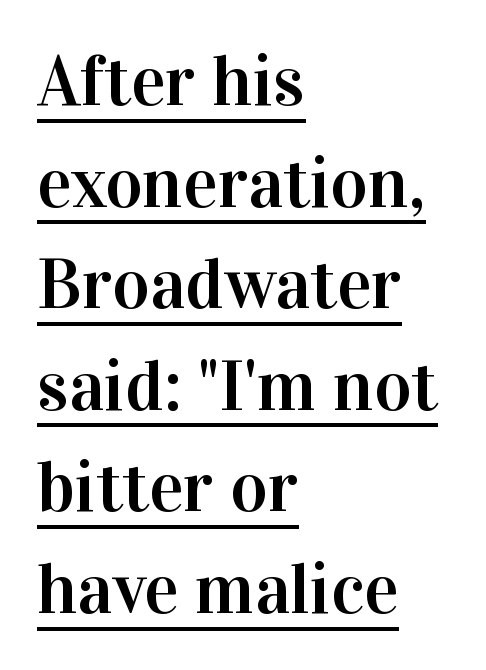
{"serif": "yes", "italic": "no", "width": "normal", "stroke_contrast": "high", "x_height": "medium", "monospaced": "no", "underline": "yes", "align": "left", "line_spacing": "normal", "line_spacing_ratio": 1.41, "letter_spacing": "normal", "letter_spacing_em": 0.0, "glyph_px": 72}
